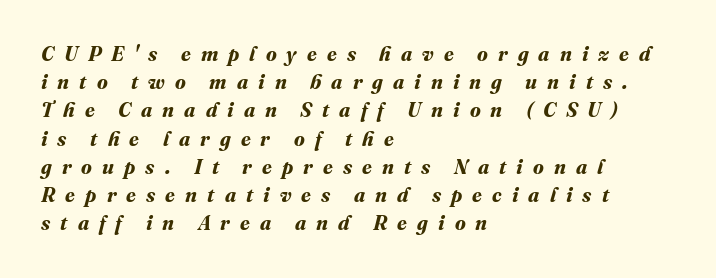
Q: Is the text bold? A: Yes.
Q: Is the text underlined? A: No.
Q: How is the paragraph aligned? A: Left-aligned.
Q: Is the spacing between letters normal or unusually wide? A: Unusually wide.
Q: Is the spacing between lines tight, normal or loose? A: Normal.
